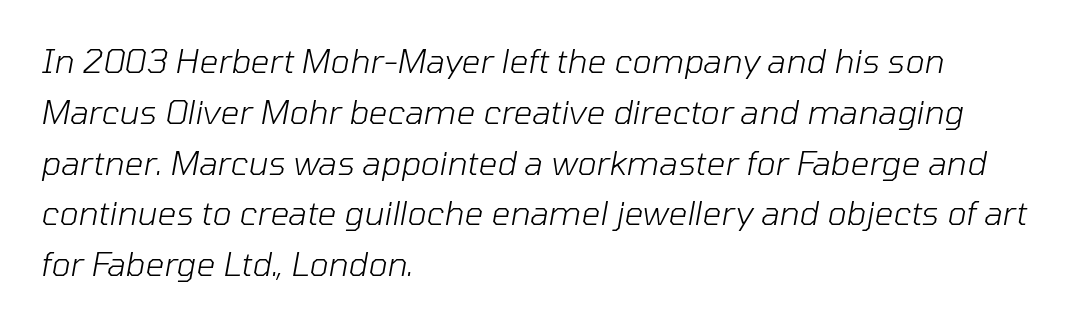
Each row of text sits above clean, open space. Leftover space on each line is placed entirely after the last word. When letters slant like this, we call the style italic. Regular leading.
